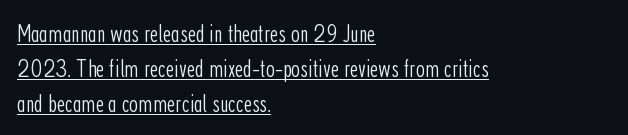
The image shows 25 px text type, upright; set left-aligned, normal line spacing (1.4x), normal letter spacing, underlined.
